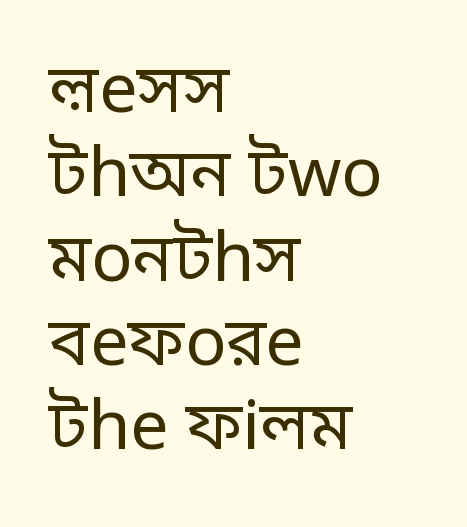
The image shows 68 px regular-weight sans-serif type, upright; set left-aligned, line spacing 1.24x, normal letter spacing, not underlined; low stroke contrast and a large x-height.
